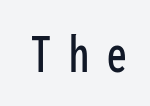
Q: Is the text italic (slanted)? A: No, it is upright.
Q: Is the typeface a serif or a sans-serif typeface? A: Sans-serif.
Q: Is the text underlined? A: No.
Q: Is the spacing between letters normal or unusually wide? A: Unusually wide.
Q: Width (condensed, normal, or wide)? A: Condensed.
Q: Stroke contrast? A: Low.
Q: x-height? A: Medium.
Q: Monospaced? A: Yes.
